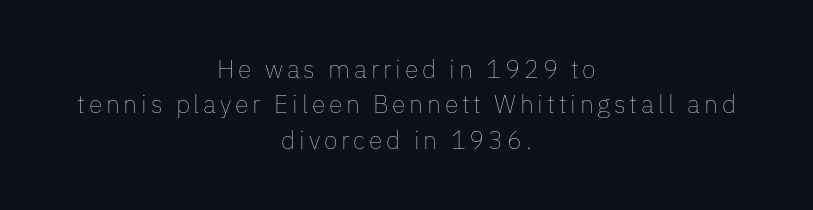
The image shows 25 px text type, upright; set centered, normal line spacing (1.42x), not underlined.
